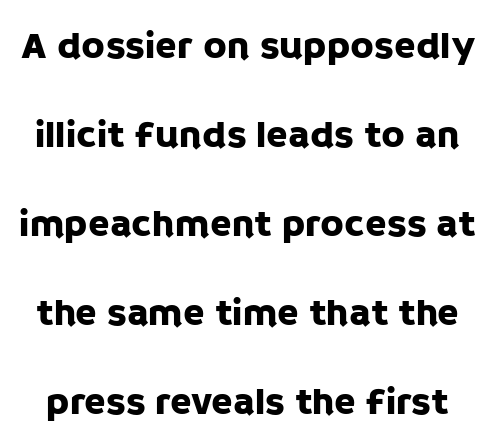
Do the letters lean? They stand straight. Nope, no serifs anywhere on these letters. Here the glyphs are tracked normally, forming tight word shapes. You could fit nearly another row in the gap between these rows. Descender tails drop into unmarked territory.
